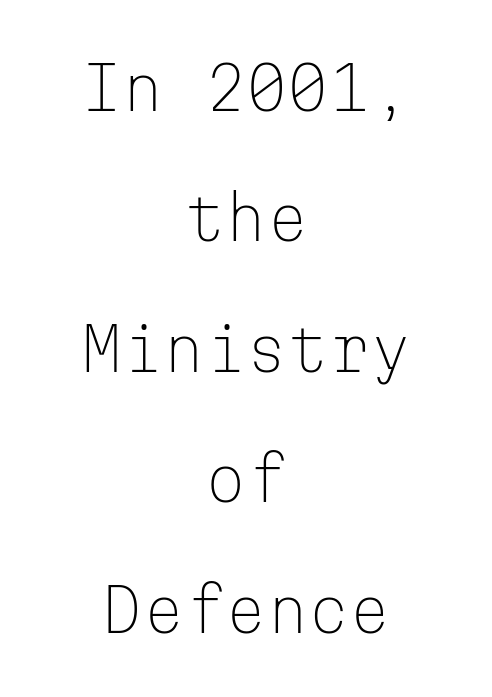
Here the designer chose a console-style face with uniform glyph widths. The lines are spread far apart with generous leading. The foot of each line stays bare and open. A sans-serif font was chosen for this passage. A typesetter would call this zero additional tracking. Is the stroke heavy? The answer is a plain regular-or-lighter.
